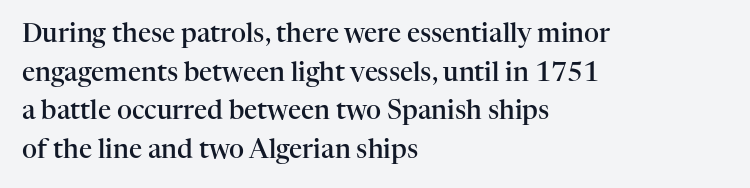
Q: Is the text bold? A: Semi-bold.
Q: Is the text italic (slanted)? A: No, it is upright.
Q: Is the text underlined? A: No.
Q: How is the paragraph aligned? A: Left-aligned.
Q: Is the spacing between letters normal or unusually wide? A: Normal.
Q: Is the spacing between lines tight, normal or loose? A: Normal.
